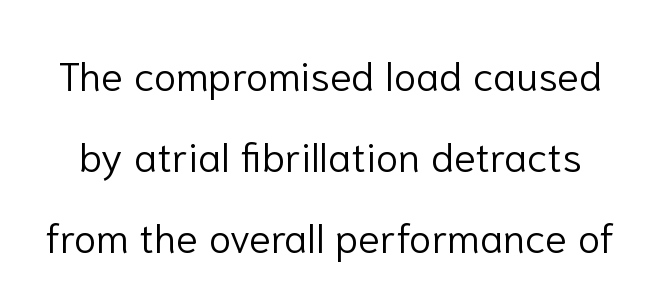
{"serif": "no", "italic": "no", "bold": "no", "weight": "light", "width": "normal", "stroke_contrast": "low", "x_height": "medium", "monospaced": "no", "underline": "no", "line_spacing": "loose", "line_spacing_ratio": 1.97, "letter_spacing": "normal", "letter_spacing_em": 0.0, "glyph_px": 41}
